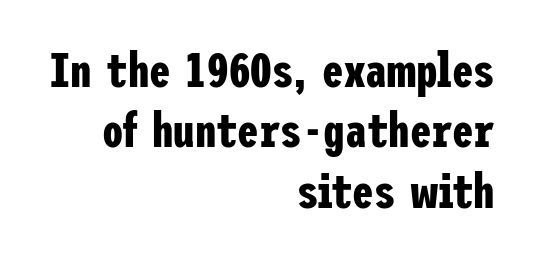
Q: Is the text bold? A: Yes.
Q: Is the text italic (slanted)? A: No, it is upright.
Q: Is the typeface a serif or a sans-serif typeface? A: Sans-serif.
Q: Is the text underlined? A: No.
Q: How is the paragraph aligned? A: Right-aligned.
Q: Is the spacing between letters normal or unusually wide? A: Normal.
Q: Is the spacing between lines tight, normal or loose? A: Normal.
Q: Width (condensed, normal, or wide)? A: Condensed.
Q: Stroke contrast? A: Low.
Q: x-height? A: Medium.
